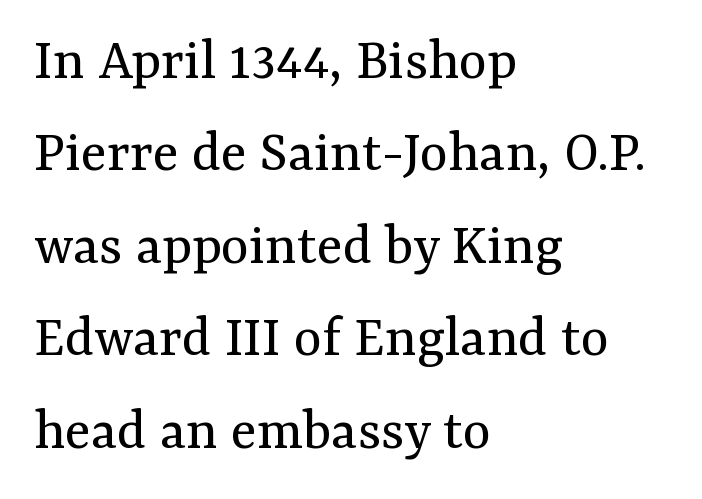
The image shows 60 px regular-weight serif type, upright; set left-aligned, normal line spacing (1.54x), normal letter spacing, not underlined; medium stroke contrast and a medium x-height.
